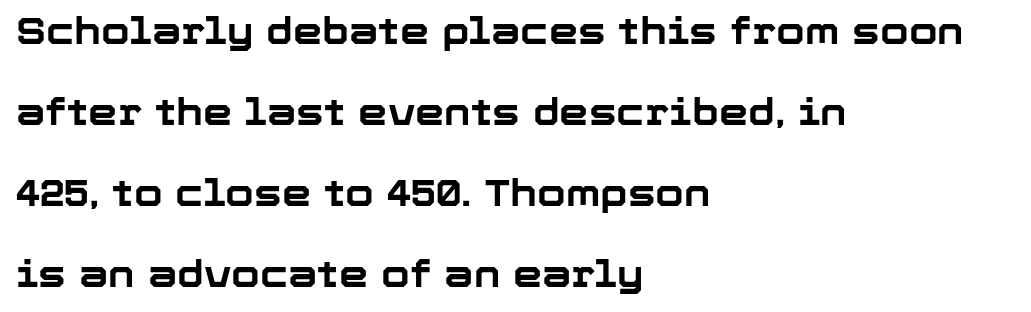
{"serif": "no", "italic": "no", "bold": "yes", "weight": "bold", "width": "normal", "stroke_contrast": "low", "x_height": "medium", "monospaced": "no", "underline": "no", "align": "left", "line_spacing": "loose", "line_spacing_ratio": 2.19, "letter_spacing": "normal", "letter_spacing_em": 0.0, "glyph_px": 37}
